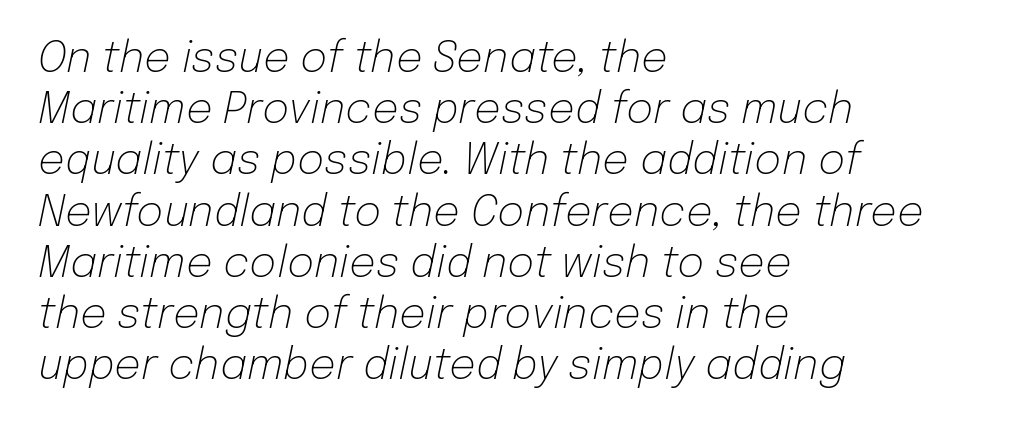
{"italic": "yes", "lean": "right", "slant_degrees": 12, "bold": "no", "weight": "light", "width": "normal", "stroke_contrast": "low", "x_height": "medium", "monospaced": "no", "underline": "no", "align": "left", "line_spacing_ratio": 1.22, "letter_spacing": "normal", "letter_spacing_em": 0.0, "glyph_px": 42}
